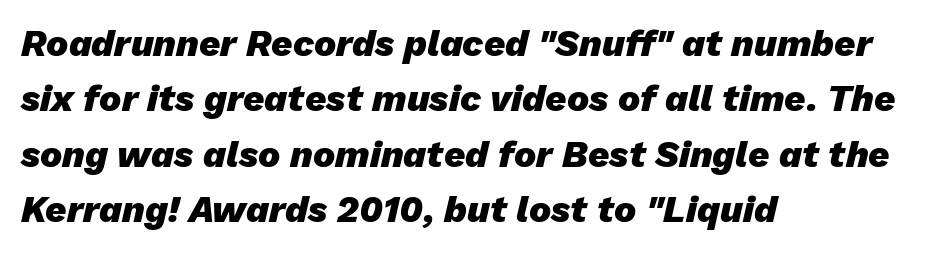
Q: Is the text bold? A: Yes.
Q: Is the text italic (slanted)? A: Yes, it leans right by about 13 degrees.
Q: Is the text underlined? A: No.
Q: How is the paragraph aligned? A: Left-aligned.
Q: Is the spacing between letters normal or unusually wide? A: Normal.
Q: Is the spacing between lines tight, normal or loose? A: Normal.
Q: Width (condensed, normal, or wide)? A: Normal.
Q: Stroke contrast? A: Low.
Q: x-height? A: Medium.
Q: Monospaced? A: No.
